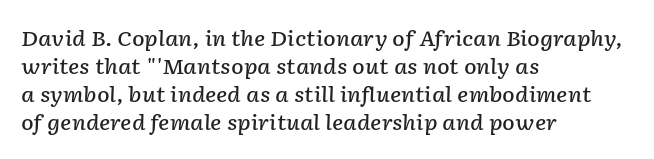
The image shows 21 px text type, italic (leaning right); set left-aligned, normal line spacing (1.34x), normal letter spacing, not underlined.
